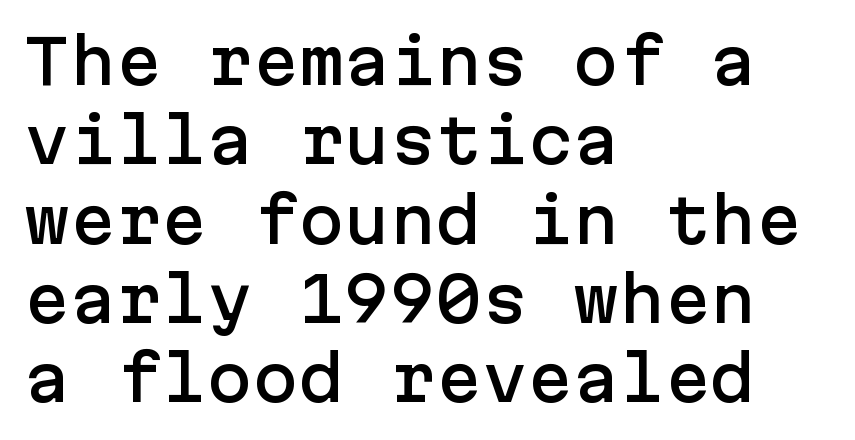
Q: Is the text italic (slanted)? A: No, it is upright.
Q: Is the typeface a serif or a sans-serif typeface? A: Sans-serif.
Q: Is the text underlined? A: No.
Q: How is the paragraph aligned? A: Left-aligned.
Q: Is the spacing between letters normal or unusually wide? A: Normal.
Q: Is the spacing between lines tight, normal or loose? A: Normal.
Q: Width (condensed, normal, or wide)? A: Normal.
Q: Stroke contrast? A: Low.
Q: x-height? A: Medium.
